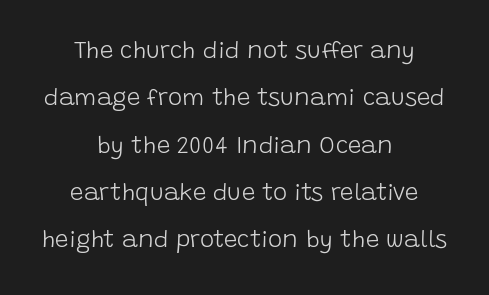
Q: Is the text bold? A: No.
Q: Is the text italic (slanted)? A: No, it is upright.
Q: Is the text underlined? A: No.
Q: How is the paragraph aligned? A: Centered.
Q: Is the spacing between letters normal or unusually wide? A: Normal.
Q: Is the spacing between lines tight, normal or loose? A: Loose.
